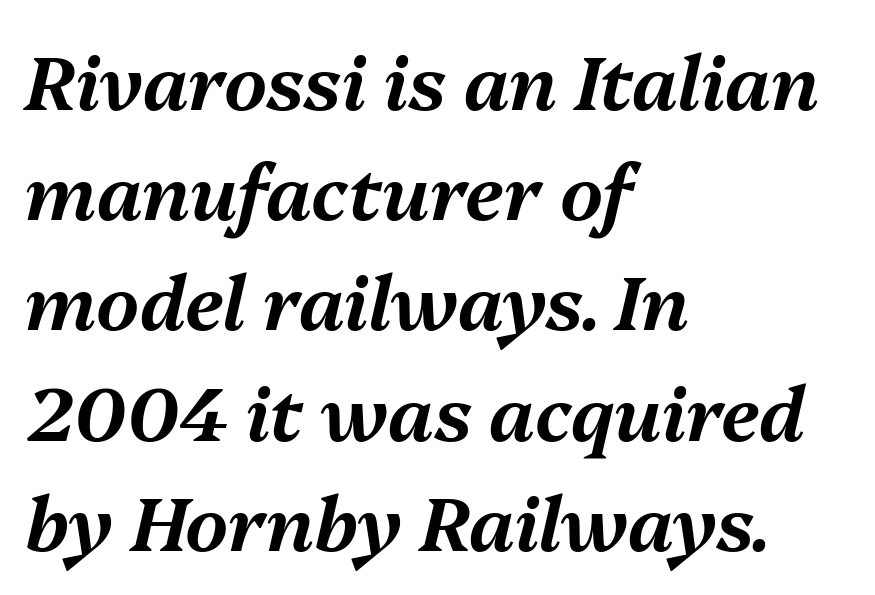
Q: Is the text italic (slanted)? A: Yes, it leans right by about 13 degrees.
Q: Is the text underlined? A: No.
Q: How is the paragraph aligned? A: Left-aligned.
Q: Is the spacing between letters normal or unusually wide? A: Normal.
Q: Is the spacing between lines tight, normal or loose? A: Normal.
Q: Width (condensed, normal, or wide)? A: Normal.
Q: Stroke contrast? A: Medium.
Q: x-height? A: Medium.
Q: Monospaced? A: No.
